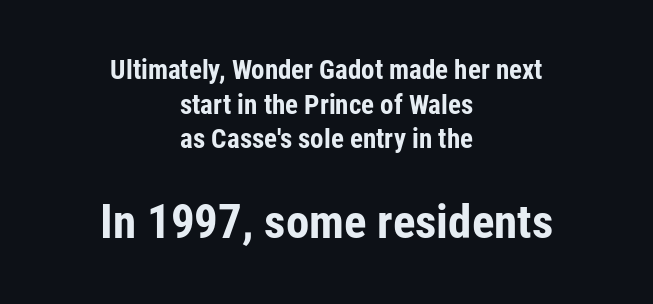
Q: Is the text bold? A: Yes.
Q: Is the text italic (slanted)? A: No, it is upright.
Q: Is the typeface a serif or a sans-serif typeface? A: Sans-serif.
Q: Is the text underlined? A: No.
Q: How is the paragraph aligned? A: Centered.
Q: Is the spacing between letters normal or unusually wide? A: Normal.
Q: Is the spacing between lines tight, normal or loose? A: Normal.
Q: Which block of text is set in a larger size, the first (top) or the second (bottom)? A: The second (bottom) one.
Q: Width (condensed, normal, or wide)? A: Condensed.
Q: Stroke contrast? A: Low.
Q: x-height? A: Medium.
Q: Monospaced? A: No.
